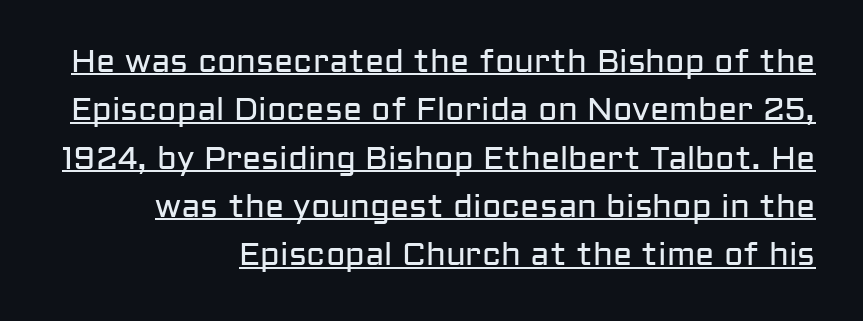
Q: Is the text bold? A: No.
Q: Is the text italic (slanted)? A: No, it is upright.
Q: Is the typeface a serif or a sans-serif typeface? A: Sans-serif.
Q: Is the text underlined? A: Yes.
Q: How is the paragraph aligned? A: Right-aligned.
Q: Is the spacing between letters normal or unusually wide? A: Normal.
Q: Is the spacing between lines tight, normal or loose? A: Normal.
Q: Width (condensed, normal, or wide)? A: Normal.
Q: Stroke contrast? A: Low.
Q: x-height? A: Medium.
Q: Monospaced? A: No.
